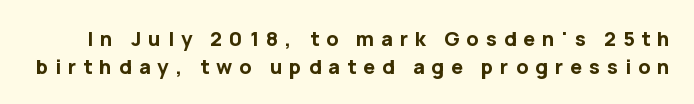
{"italic": "no", "bold": "yes", "underline": "no", "line_spacing": "normal", "line_spacing_ratio": 1.38, "letter_spacing": "wide", "letter_spacing_em": 0.35, "glyph_px": 20}
